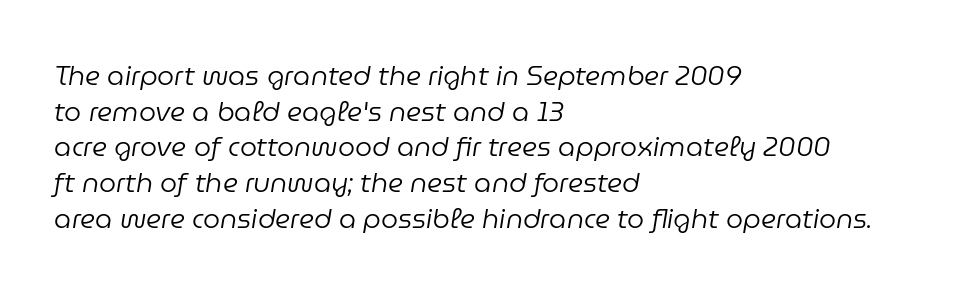
Q: Is the text bold? A: No.
Q: Is the text italic (slanted)? A: Yes, it leans right by about 9 degrees.
Q: Is the text underlined? A: No.
Q: How is the paragraph aligned? A: Left-aligned.
Q: Is the spacing between letters normal or unusually wide? A: Normal.
Q: Is the spacing between lines tight, normal or loose? A: Normal.
